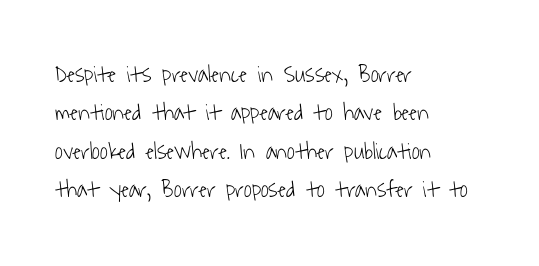
Q: Is the text bold? A: No.
Q: Is the text underlined? A: No.
Q: How is the paragraph aligned? A: Left-aligned.
Q: Is the spacing between letters normal or unusually wide? A: Normal.
Q: Is the spacing between lines tight, normal or loose? A: Normal.
